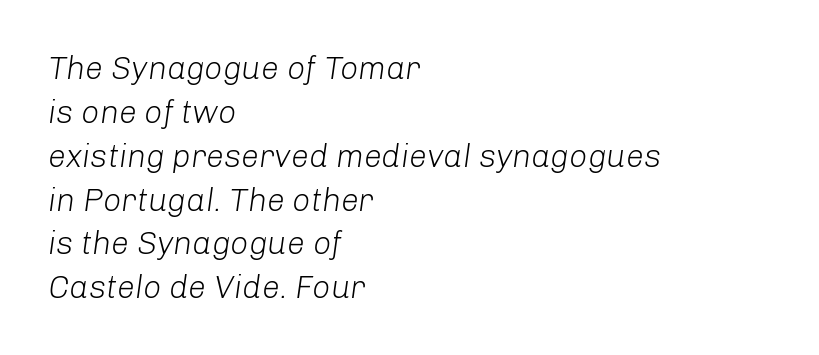
{"italic": "yes", "lean": "right", "slant_degrees": 8, "bold": "no", "weight": "light", "width": "normal", "stroke_contrast": "low", "x_height": "medium", "monospaced": "no", "underline": "no", "align": "left", "line_spacing": "normal", "line_spacing_ratio": 1.37, "letter_spacing": "normal", "letter_spacing_em": 0.0, "glyph_px": 32}
